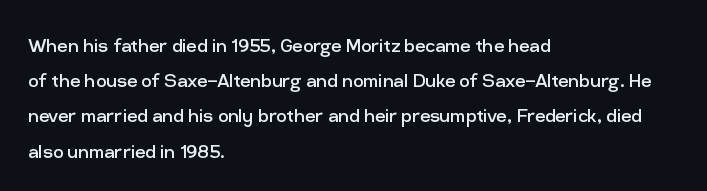
{"italic": "no", "bold": "no", "underline": "no", "align": "left", "line_spacing": "normal", "line_spacing_ratio": 1.53, "letter_spacing": "normal", "letter_spacing_em": 0.0, "glyph_px": 23}
